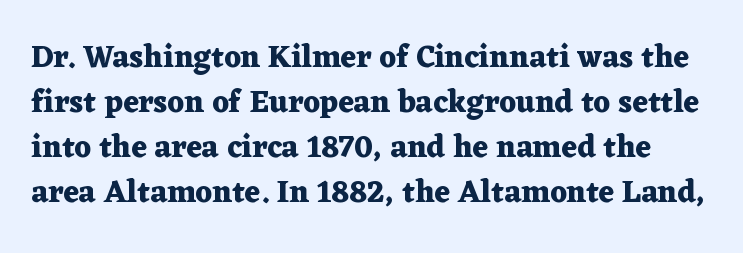
These lines are rendered in a variable-pitch font. The lines sit at an ordinary, default distance from one another. Does the weight exceed regular? Yes, all the way to bold. The foot of each line stays bare and open.
